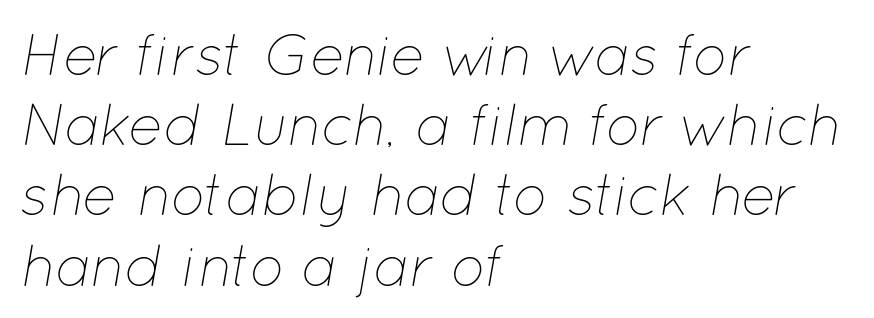
The image shows 58 px thin type, italic (leaning right); set left-aligned, line spacing 1.21x, normal letter spacing, not underlined; low stroke contrast and a medium x-height.
